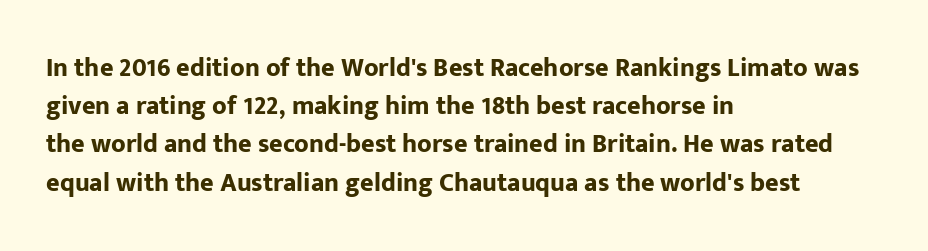
{"italic": "no", "bold": "yes", "underline": "no", "align": "left", "line_spacing": "normal", "line_spacing_ratio": 1.47, "letter_spacing": "normal", "letter_spacing_em": 0.0, "glyph_px": 26}
